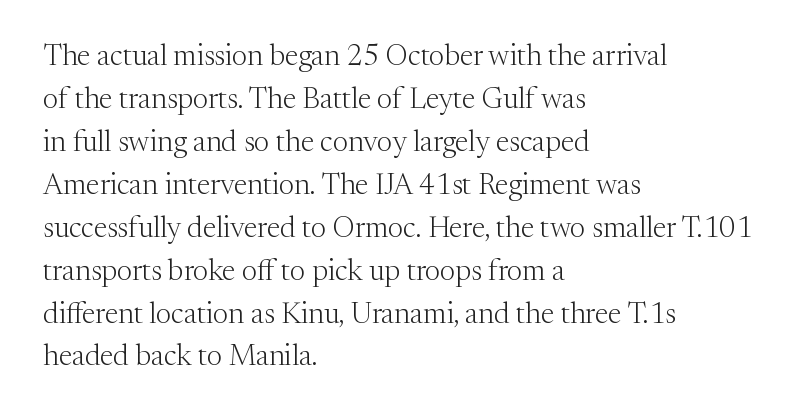
The image shows 29 px light serif type, upright; set left-aligned, normal line spacing (1.48x), normal letter spacing, not underlined; medium stroke contrast and a medium x-height.
